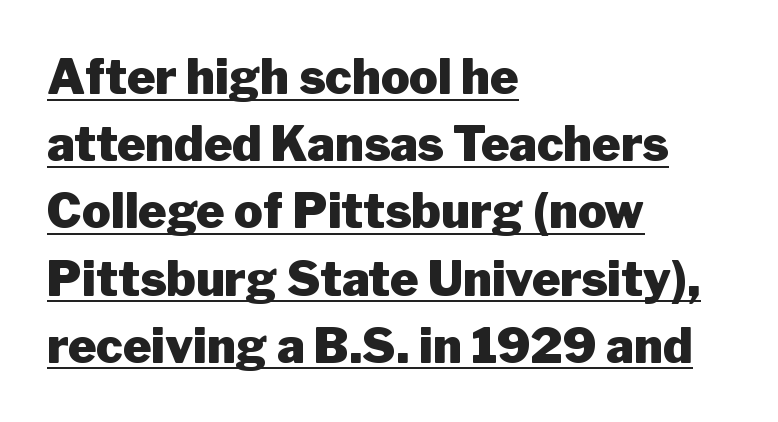
Reading down the block, your eye returns to a fixed left position each line. If you measured baseline to baseline, you'd find a middling distance. Compared with an ordinary text face, these strokes are far heavier — a full bold. A typesetter would label this face a sans. The type is set solid horizontally, with unmodified tracking. The axis of the letterforms is exactly vertical.
